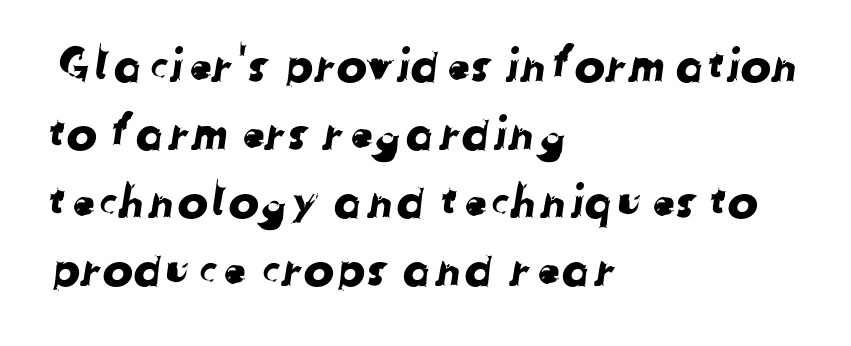
The image shows 46 px sans-serif type; set left-aligned, normal line spacing (1.48x), normal letter spacing, not underlined; low stroke contrast and a medium x-height.
